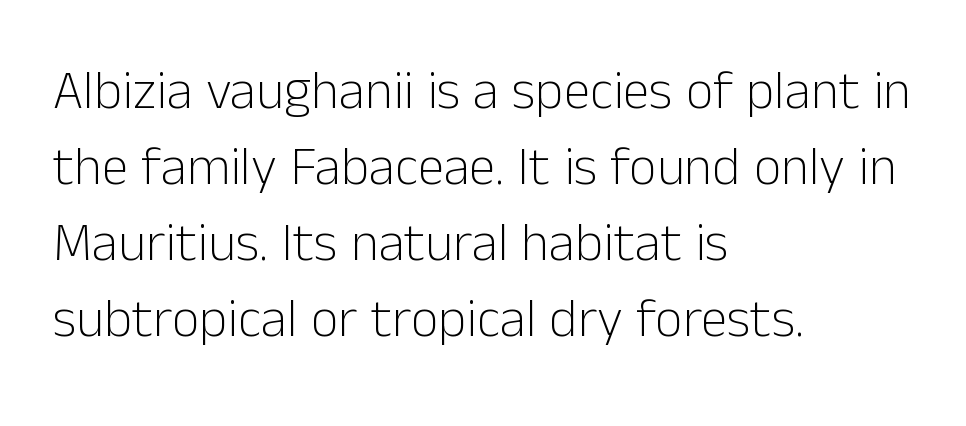
The image shows 54 px light sans-serif type, upright; set left-aligned, normal line spacing (1.41x), normal letter spacing, not underlined; low stroke contrast and a medium x-height.
